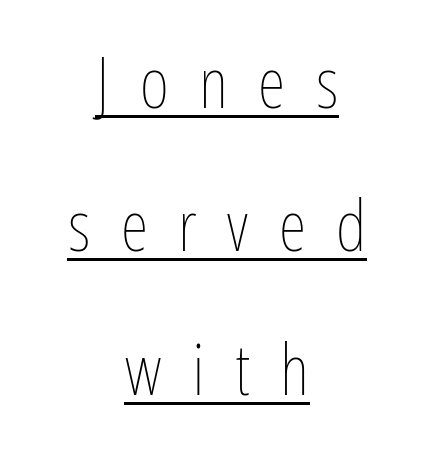
{"italic": "no", "bold": "no", "weight": "thin", "width": "condensed", "stroke_contrast": "low", "x_height": "medium", "monospaced": "no", "underline": "yes", "align": "center", "line_spacing": "loose", "line_spacing_ratio": 2.02, "letter_spacing": "wide", "letter_spacing_em": 0.43, "glyph_px": 71}
